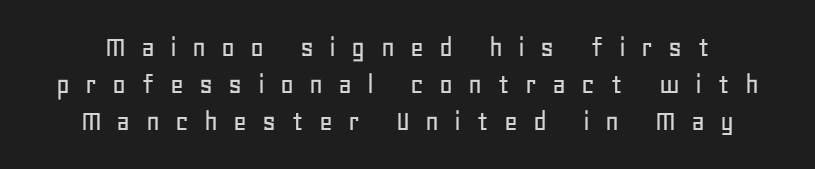
Q: Is the text italic (slanted)? A: No, it is upright.
Q: Is the typeface a serif or a sans-serif typeface? A: Sans-serif.
Q: Is the text underlined? A: No.
Q: Is the spacing between letters normal or unusually wide? A: Unusually wide.
Q: Width (condensed, normal, or wide)? A: Normal.
Q: Stroke contrast? A: Low.
Q: x-height? A: Large.
Q: Monospaced? A: No.
